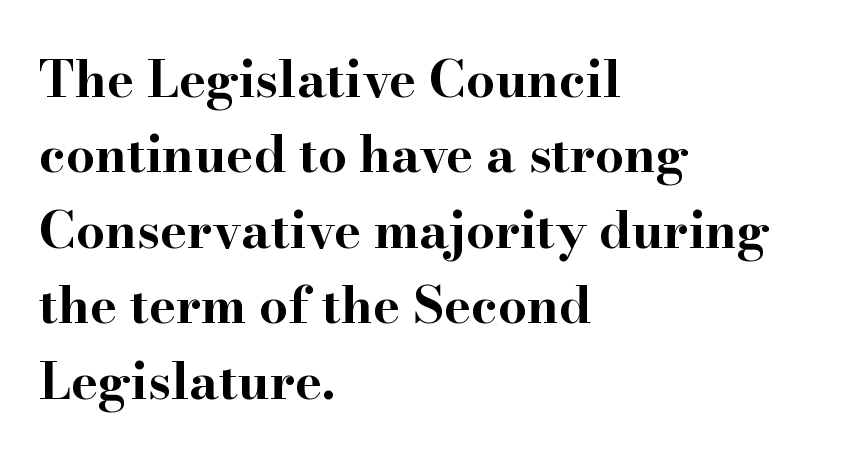
{"serif": "yes", "italic": "no", "bold": "yes", "weight": "bold", "width": "wide", "stroke_contrast": "high", "x_height": "small", "monospaced": "no", "underline": "no", "align": "left", "line_spacing": "normal", "line_spacing_ratio": 1.48, "letter_spacing": "normal", "letter_spacing_em": 0.0, "glyph_px": 51}
